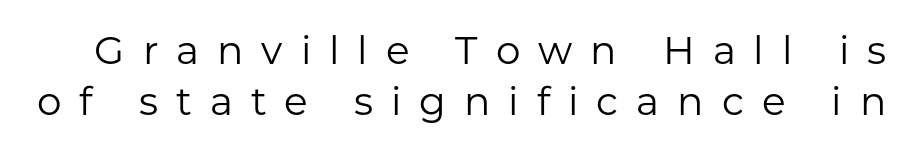
{"serif": "no", "italic": "no", "bold": "no", "weight": "regular", "width": "normal", "stroke_contrast": "low", "x_height": "medium", "monospaced": "no", "underline": "no", "line_spacing": "normal", "line_spacing_ratio": 1.3, "letter_spacing": "wide", "letter_spacing_em": 0.46, "glyph_px": 39}
